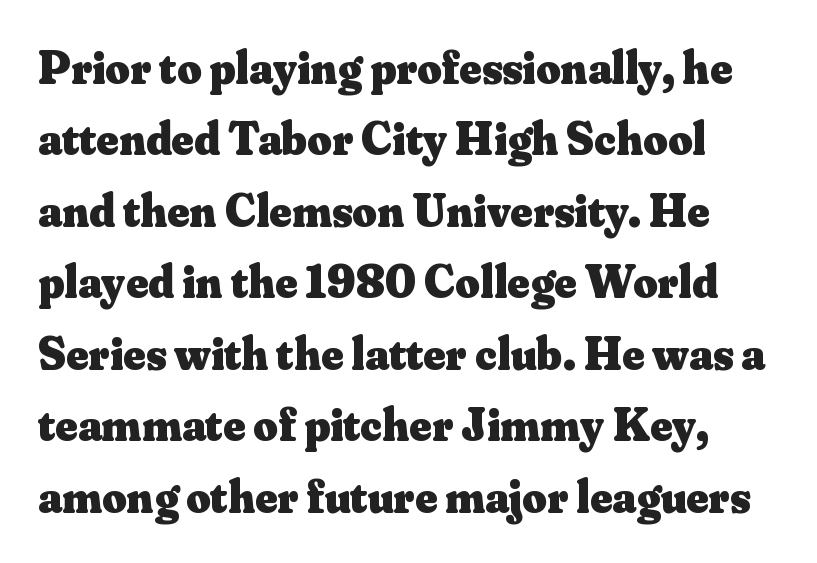
Q: Is the text bold? A: Yes.
Q: Is the text italic (slanted)? A: No, it is upright.
Q: Is the typeface a serif or a sans-serif typeface? A: Serif.
Q: Is the text underlined? A: No.
Q: Is the spacing between letters normal or unusually wide? A: Normal.
Q: Is the spacing between lines tight, normal or loose? A: Normal.
Q: Width (condensed, normal, or wide)? A: Normal.
Q: Stroke contrast? A: Medium.
Q: x-height? A: Small.
Q: Monospaced? A: No.
